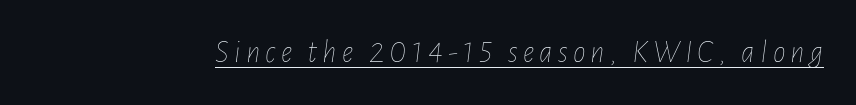
No extra ink here — the face is not bold. The specimen includes a rule beneath the text block's lines. This sample has the flowing, uneven cadence of proportional lettering. A typesetter would mark this as italic.
